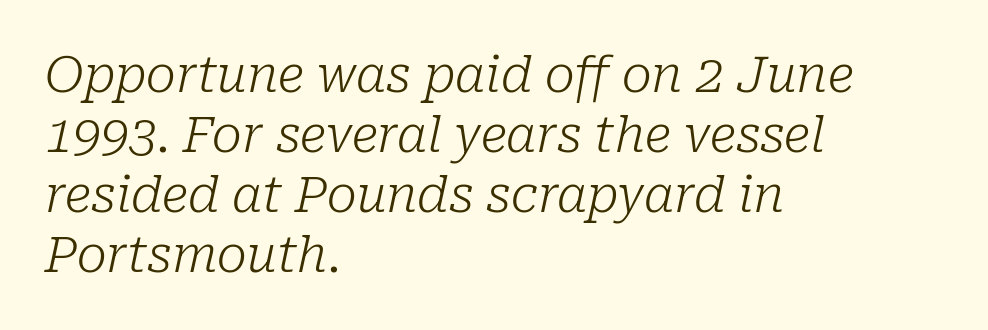
{"serif": "yes", "italic": "yes", "lean": "right", "slant_degrees": 10, "bold": "no", "weight": "light", "width": "normal", "stroke_contrast": "low", "x_height": "medium", "monospaced": "no", "underline": "no", "align": "left", "line_spacing_ratio": 1.2, "letter_spacing": "normal", "letter_spacing_em": 0.0, "glyph_px": 50}
